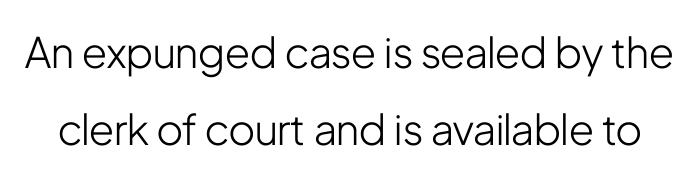
The image shows 42 px light, condensed sans-serif type, upright; set line spacing 1.83x, normal letter spacing, not underlined; low stroke contrast and a medium x-height.
